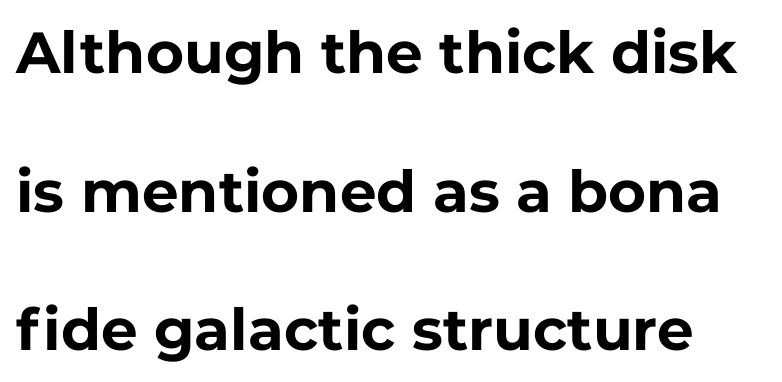
The image shows 58 px bold sans-serif type, upright; set loose line spacing (2.39x), normal letter spacing, not underlined; low stroke contrast and a medium x-height.
